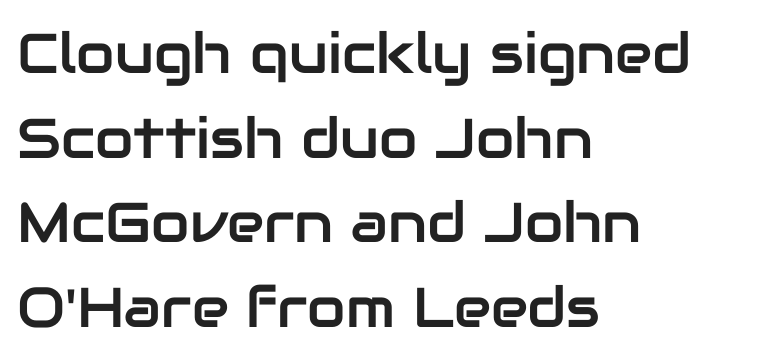
The lines sit at an ordinary, default distance from one another. The lettering holds an erect, upright posture throughout. Underlining? Definitely not there. Line beginnings align vertically; line endings do not. This rendering leaves character spacing at its baseline value. Serif or sans? Sans — the stroke terminals are bare.
